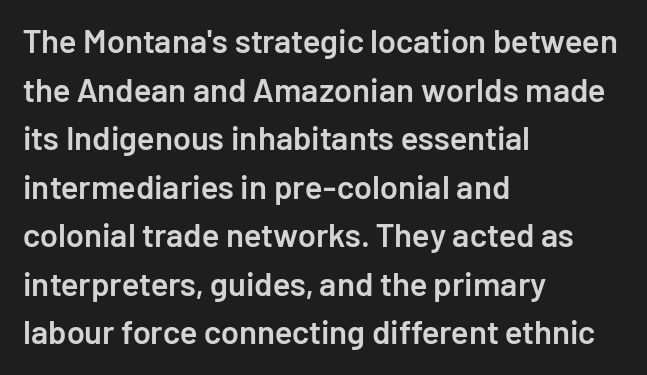
The image shows 33 px semibold sans-serif type, upright; set left-aligned, normal line spacing (1.47x), normal letter spacing, not underlined; low stroke contrast and a medium x-height.
